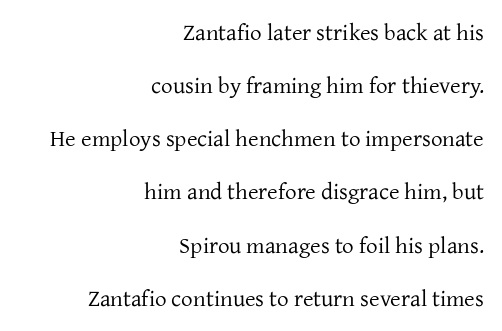
{"italic": "no", "bold": "no", "underline": "no", "align": "right", "line_spacing": "loose", "line_spacing_ratio": 2.31, "letter_spacing": "normal", "letter_spacing_em": 0.0, "glyph_px": 23}
